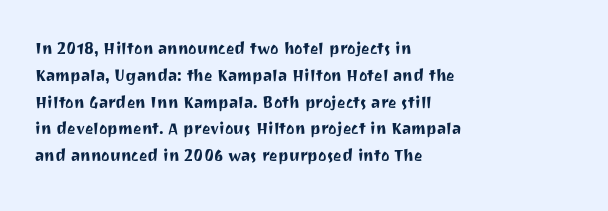
Q: Is the text italic (slanted)? A: No, it is upright.
Q: Is the text underlined? A: No.
Q: How is the paragraph aligned? A: Left-aligned.
Q: Is the spacing between letters normal or unusually wide? A: Normal.
Q: Is the spacing between lines tight, normal or loose? A: Normal.
